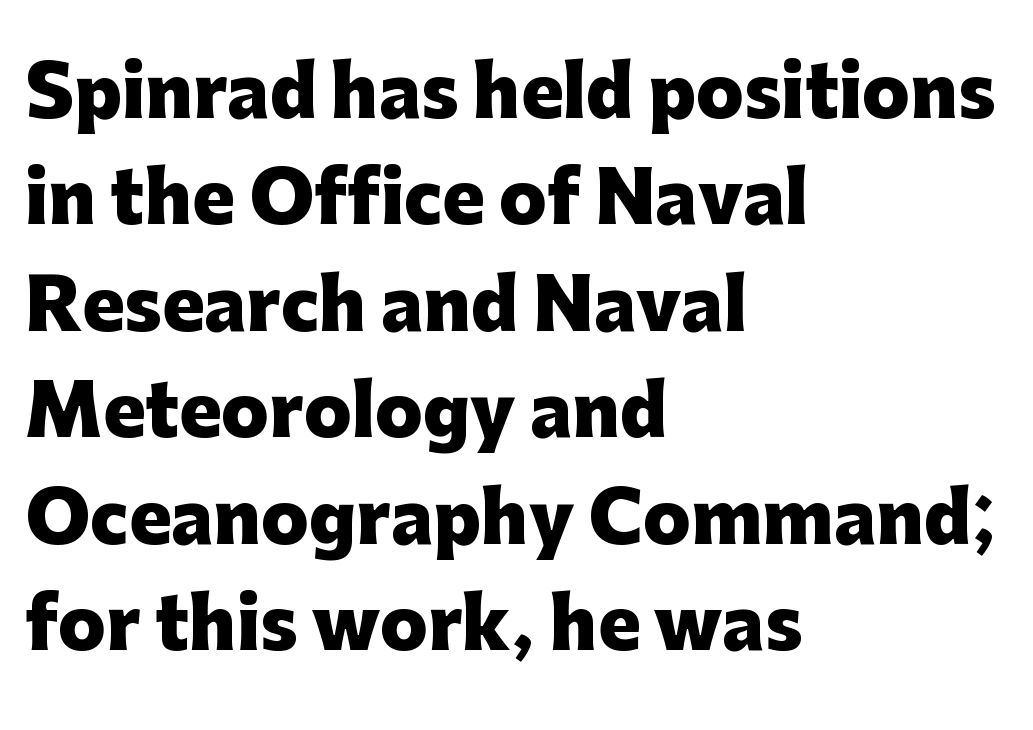
{"serif": "no", "italic": "no", "bold": "yes", "weight": "heavy", "width": "normal", "stroke_contrast": "low", "x_height": "medium", "monospaced": "no", "underline": "no", "align": "left", "line_spacing": "normal", "line_spacing_ratio": 1.52, "letter_spacing": "normal", "letter_spacing_em": 0.0, "glyph_px": 70}
